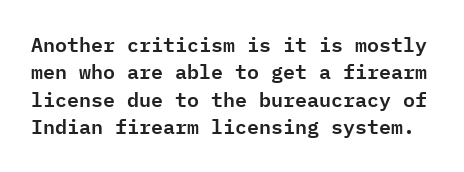
The words here are not underlined. In terms of letterspacing, this is plain default setting. Vertical strokes here are truly vertical. This sample keeps an unexceptional amount of space between lines.
